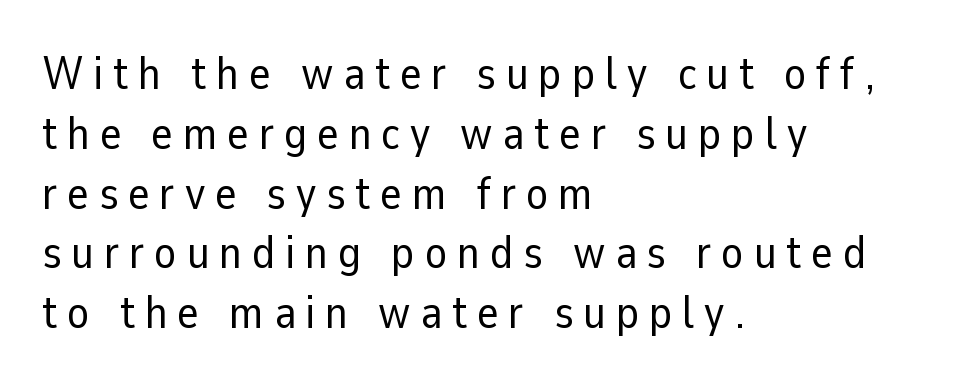
{"serif": "no", "italic": "no", "bold": "no", "weight": "regular", "width": "normal", "stroke_contrast": "low", "x_height": "medium", "monospaced": "no", "underline": "no", "align": "left", "line_spacing": "normal", "line_spacing_ratio": 1.3, "letter_spacing": "wide", "letter_spacing_em": 0.21, "glyph_px": 46}
